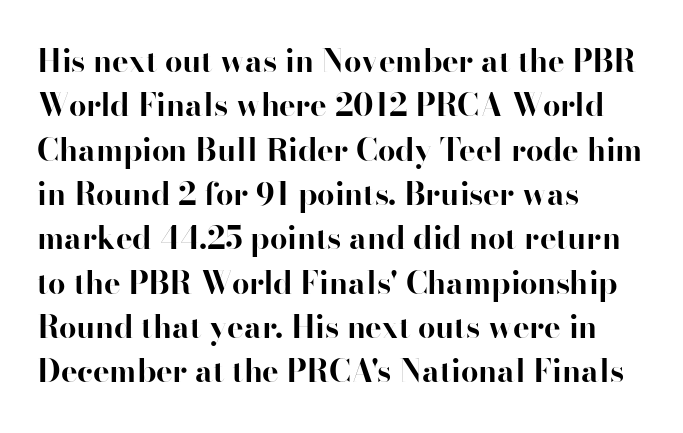
Check where the strokes stop: nothing finishes them off — pure sans. Look at the tracking — it's just the regular setting, nothing added. Bold? Absolutely — the strokes are thick and heavy. A student would call this left alignment; a typographer would say flush left, rag right. If you measured baseline to baseline, you'd find a middling distance.
